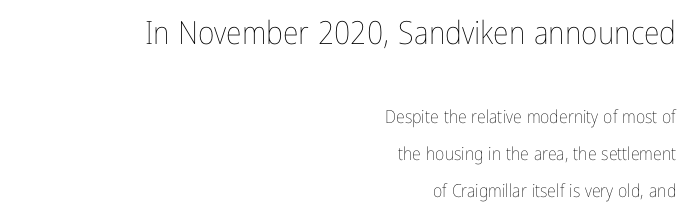
{"italic": "no", "bold": "no", "weight": "thin", "width": "condensed", "stroke_contrast": "low", "x_height": "medium", "monospaced": "no", "underline": "no", "align": "right", "line_spacing": "loose", "line_spacing_ratio": 2.05, "letter_spacing": "normal", "letter_spacing_em": 0.0, "larger_block": "first", "size_ratio": 1.78, "glyph_px": 32}
